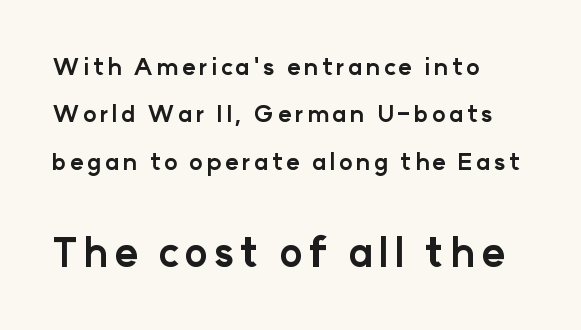
Typeset ragged right — the left edge is the straight one. If you squint, the bottom block still reads clearly — it's the larger of the two. Italic? Not at all — the glyphs are vertical. Each new line begins a long way beneath the previous one. These words are printed bold, with thick strokes throughout.
